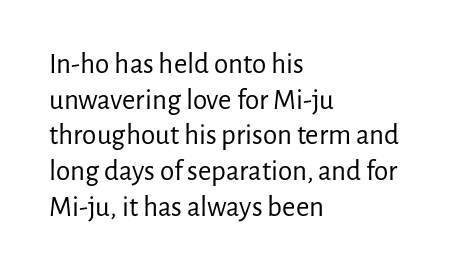
Think of a printed novel: that variable character pitch is what you see here. Compared with typical body copy, the letter spacing here is the same. Every row of glyphs begins at an identical x-position on the left. Check where the strokes stop: nothing finishes them off — pure sans. Vertical strokes here are truly vertical. Stems and bowls with no extra thickness — not bold.
